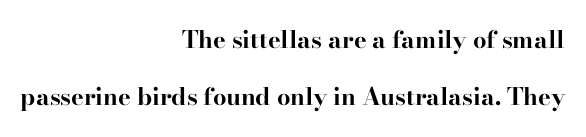
{"italic": "no", "bold": "yes", "underline": "no", "align": "right", "line_spacing": "loose", "line_spacing_ratio": 2.38, "letter_spacing": "normal", "letter_spacing_em": 0.0, "glyph_px": 24}
